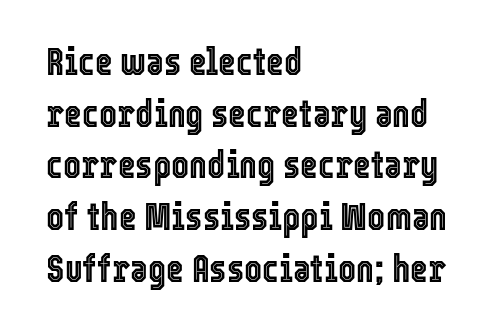
The image shows 38 px condensed type, upright; set left-aligned, normal line spacing (1.36x), normal letter spacing, not underlined; a medium x-height.
